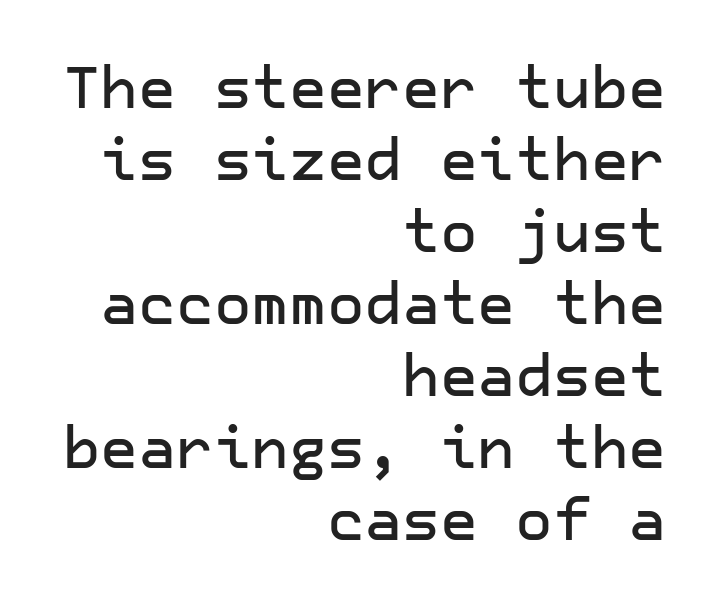
The image shows 58 px sans-serif type, upright; set right-aligned, line spacing 1.24x, normal letter spacing, not underlined; low stroke contrast and a medium x-height.
